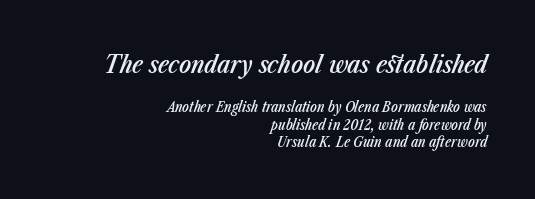
{"italic": "yes", "lean": "right", "slant_degrees": 23, "bold": "semi", "underline": "no", "align": "right", "line_spacing_ratio": 1.22, "letter_spacing": "normal", "letter_spacing_em": 0.0, "larger_block": "first", "size_ratio": 1.79, "glyph_px": 25}
